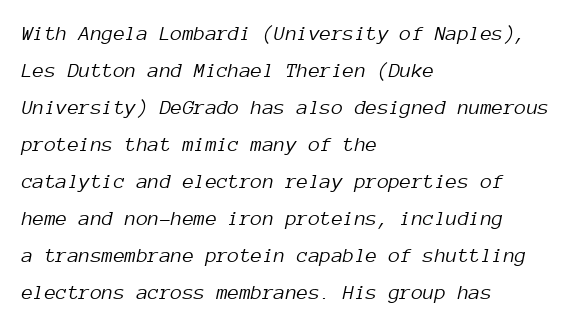
This rendering features lettering with no underline. The glyphs look as if they've been sheared to an angle. In terms of letterspacing, this is plain default setting. Letters have the restrained weight of plain body copy at most. The typesetter chose a ragged-right arrangement here.
